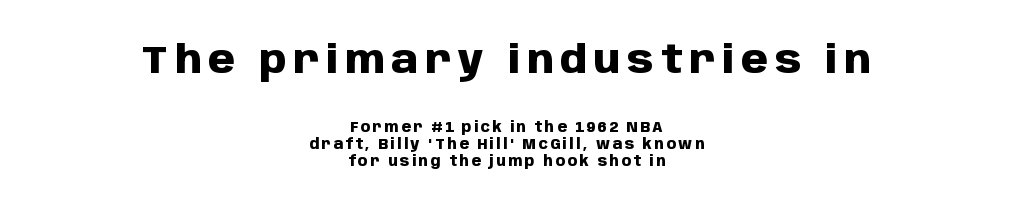
Type without underlining. Large over small — that's the arrangement of the two blocks here. The letters advance in unequal steps, a hallmark of proportional type. A dark, heavy texture on the line: the type is bold. Italic: no, the glyphs are upright roman. Compared with a flush-left layout, this one balances lines on the center instead.
